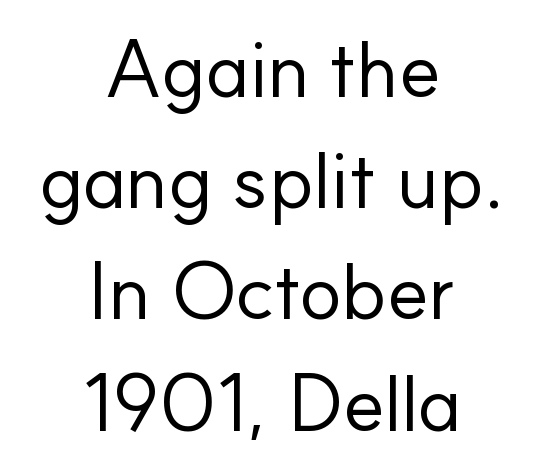
The image shows 80 px regular-weight sans-serif type, upright; set centered, normal line spacing (1.39x), normal letter spacing, not underlined; low stroke contrast and a small x-height.
